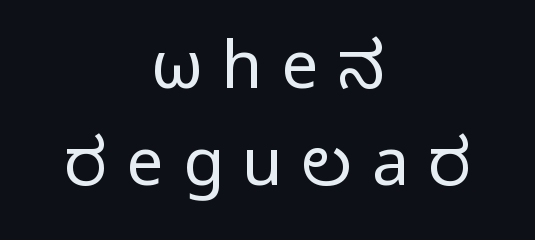
Q: Is the text bold? A: No.
Q: Is the text italic (slanted)? A: No, it is upright.
Q: Is the typeface a serif or a sans-serif typeface? A: Sans-serif.
Q: Is the text underlined? A: No.
Q: How is the paragraph aligned? A: Centered.
Q: Is the spacing between letters normal or unusually wide? A: Unusually wide.
Q: Is the spacing between lines tight, normal or loose? A: Normal.
Q: Width (condensed, normal, or wide)? A: Normal.
Q: Stroke contrast? A: Low.
Q: x-height? A: Medium.
Q: Monospaced? A: No.
